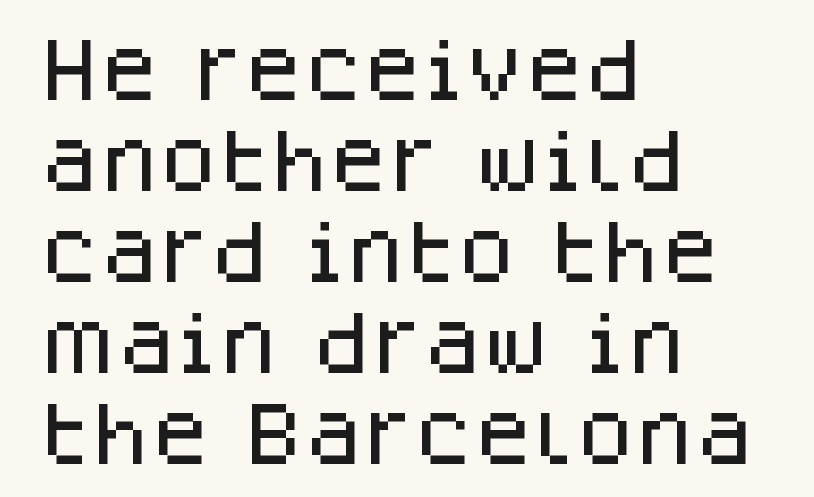
Q: Is the text italic (slanted)? A: No, it is upright.
Q: Is the typeface a serif or a sans-serif typeface? A: Sans-serif.
Q: Is the text underlined? A: No.
Q: How is the paragraph aligned? A: Left-aligned.
Q: Is the spacing between letters normal or unusually wide? A: Normal.
Q: Is the spacing between lines tight, normal or loose? A: Normal.
Q: Width (condensed, normal, or wide)? A: Normal.
Q: Stroke contrast? A: Low.
Q: x-height? A: Large.
Q: Monospaced? A: No.
